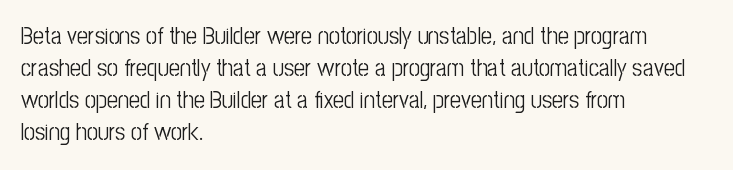
Q: Is the text bold? A: No.
Q: Is the text italic (slanted)? A: No, it is upright.
Q: Is the text underlined? A: No.
Q: How is the paragraph aligned? A: Left-aligned.
Q: Is the spacing between letters normal or unusually wide? A: Normal.
Q: Is the spacing between lines tight, normal or loose? A: Normal.
